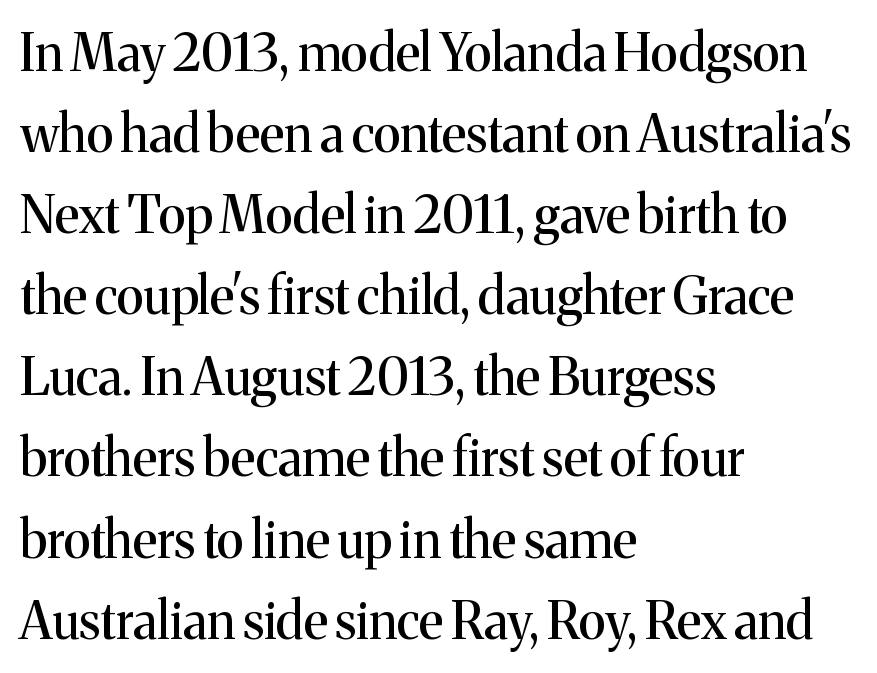
{"serif": "yes", "italic": "no", "width": "normal", "stroke_contrast": "medium", "x_height": "medium", "monospaced": "no", "underline": "no", "align": "left", "line_spacing": "normal", "line_spacing_ratio": 1.59, "letter_spacing": "normal", "letter_spacing_em": 0.0, "glyph_px": 51}
